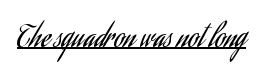
{"serif": "no", "bold": "no", "weight": "regular", "width": "condensed", "stroke_contrast": "low", "x_height": "small", "monospaced": "no", "underline": "yes", "letter_spacing": "normal", "letter_spacing_em": 0.0, "glyph_px": 29}
